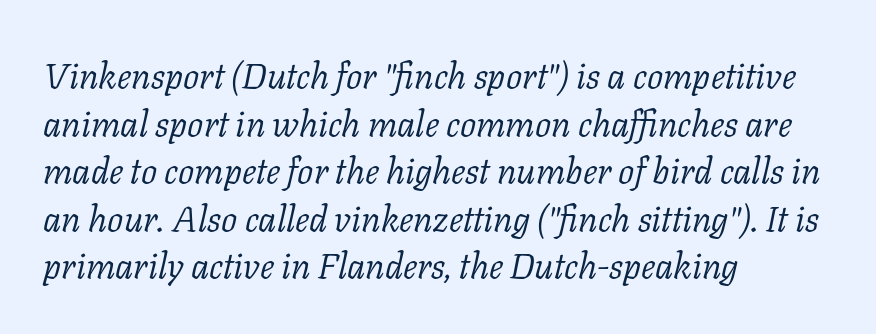
The image shows 36 px light serif type, italic (leaning right); set left-aligned, normal line spacing (1.32x), normal letter spacing, not underlined; low stroke contrast and a medium x-height.
